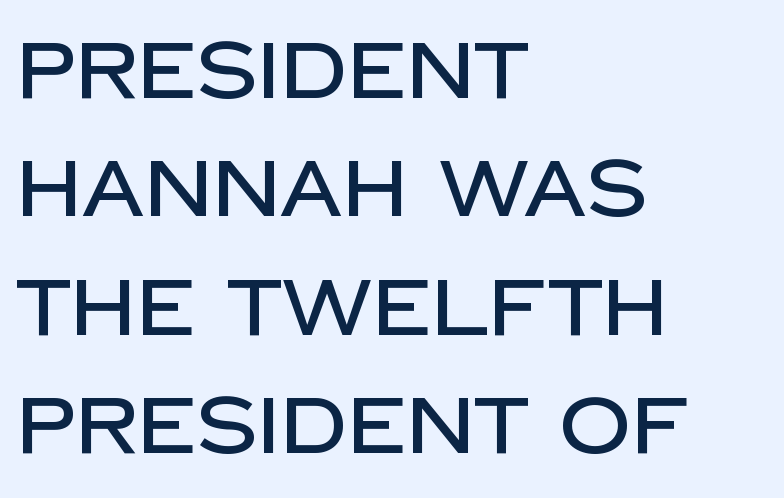
You could not count columns in this text — the font is proportionally spaced. If you drew a line through each stem, it would be perfectly vertical. Where is the straight margin? On the left. Look at the tracking — it's just the regular setting, nothing added. Leading: standard. A typesetter would label this face a sans.
